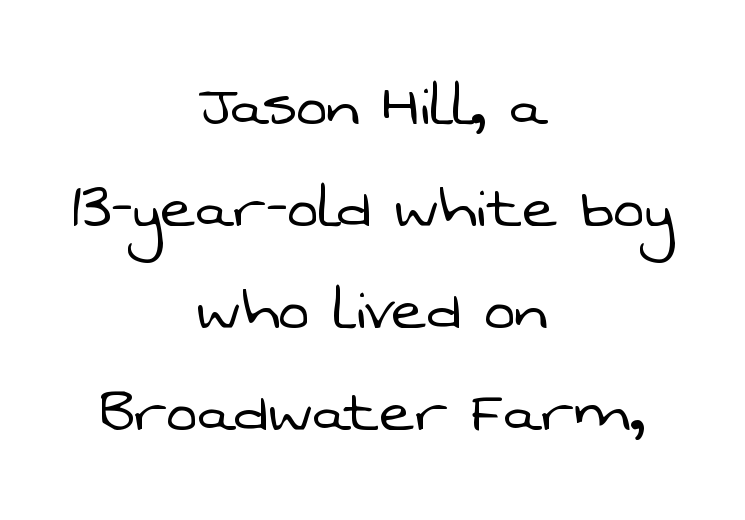
{"serif": "no", "bold": "no", "weight": "light", "width": "normal", "stroke_contrast": "low", "x_height": "medium", "monospaced": "no", "underline": "no", "align": "center", "line_spacing": "normal", "line_spacing_ratio": 1.38, "letter_spacing": "normal", "letter_spacing_em": 0.0, "glyph_px": 74}
